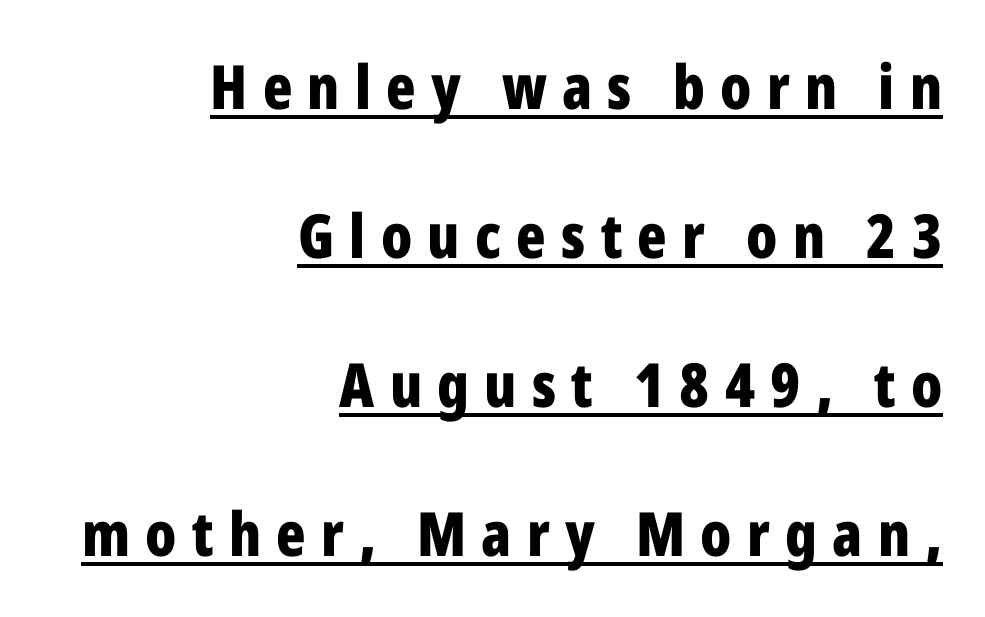
Q: Is the text bold? A: Yes.
Q: Is the text italic (slanted)? A: No, it is upright.
Q: Is the typeface a serif or a sans-serif typeface? A: Sans-serif.
Q: Is the text underlined? A: Yes.
Q: How is the paragraph aligned? A: Right-aligned.
Q: Is the spacing between letters normal or unusually wide? A: Unusually wide.
Q: Is the spacing between lines tight, normal or loose? A: Loose.
Q: Width (condensed, normal, or wide)? A: Condensed.
Q: Stroke contrast? A: Low.
Q: x-height? A: Medium.
Q: Monospaced? A: No.
